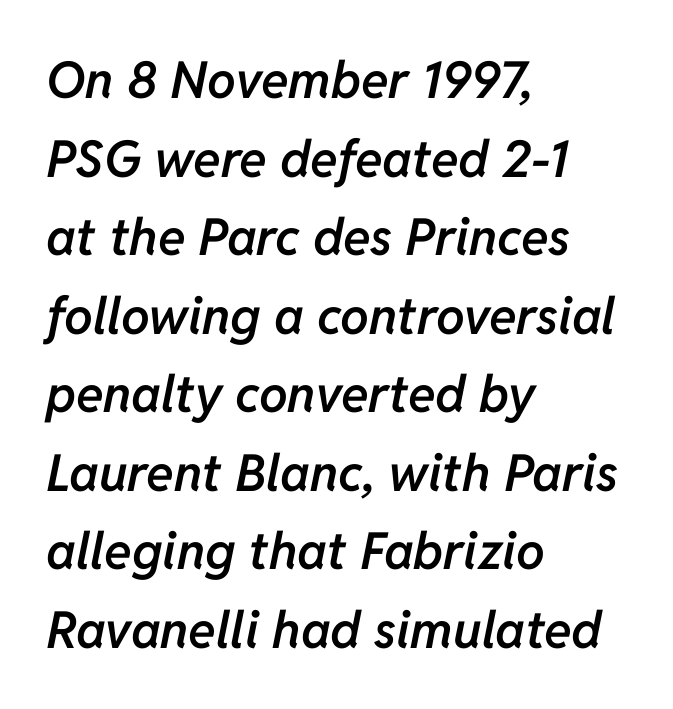
Spacing verdict: proportional, widths tailored to each character. Alignment: flush left. Its strokes are somewhat broadened, the hallmark of semibold type. Interline gaps are of average width in this sample. The lettering tilts uniformly, giving the passage an italic look.
